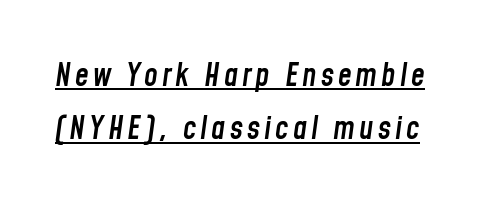
Proportional: the letters do not fall into vertical columns. The font is running at a semibold setting, under full bold. Emphasis is given by a line drawn under the lettering. The text carries the slant typical of an italic or oblique font.
